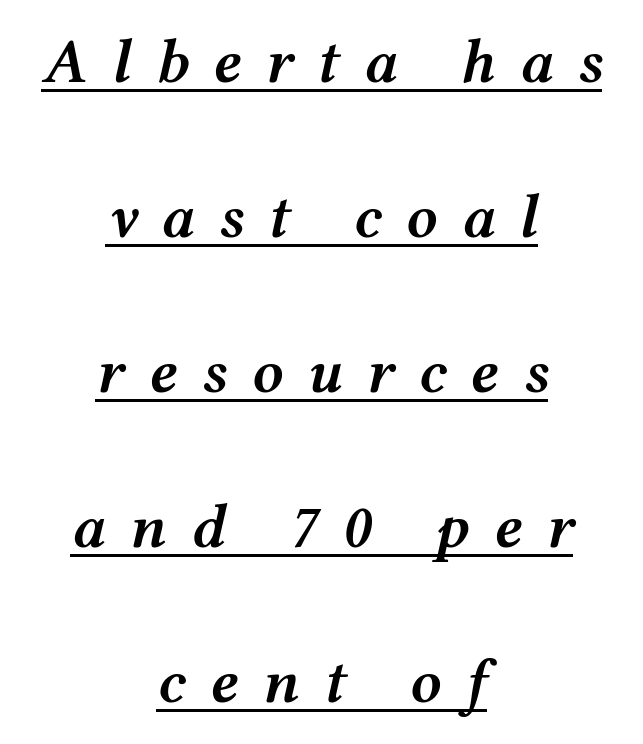
What's the leading like? Stretched, with rows far apart. Has an underline been added? It has. Is this a fixed-width face? No — the glyphs have proportional, varying widths. The sample has been set in demibold, a notch under bold. The letterforms stand isolated, each surrounded by extra space. The typesetter chose a symmetrical, centered arrangement here.
